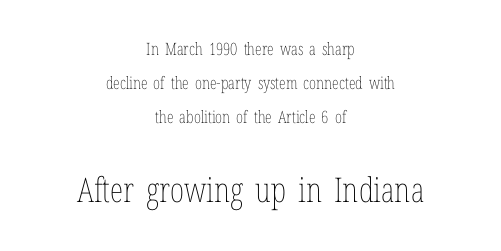
Words appear dense and cohesive because spacing is normal. The line-height multiplier appears high, well above default. Character widths vary here, with narrow letters taking less room than wide ones. If you folded the block vertically in half, each line would mirror itself in length.
